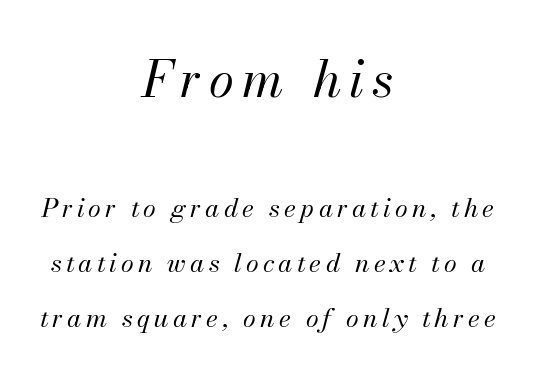
Q: Is the text bold? A: No.
Q: Is the text italic (slanted)? A: Yes, it leans right by about 13 degrees.
Q: Is the text underlined? A: No.
Q: How is the paragraph aligned? A: Centered.
Q: Is the spacing between lines tight, normal or loose? A: Loose.
Q: Which block of text is set in a larger size, the first (top) or the second (bottom)? A: The first (top) one.
Q: Width (condensed, normal, or wide)? A: Normal.
Q: Stroke contrast? A: Medium.
Q: x-height? A: Small.
Q: Monospaced? A: No.
